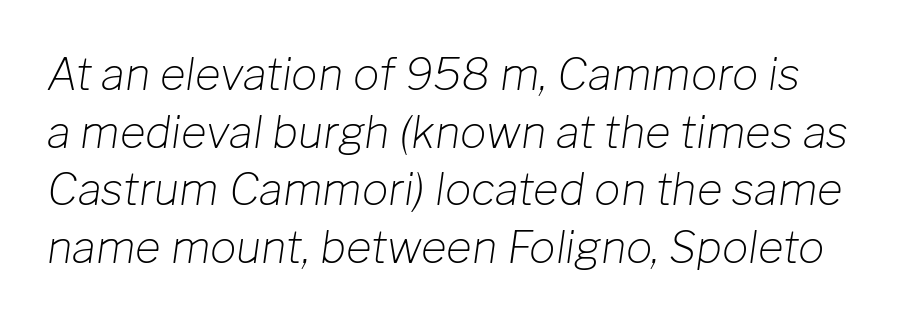
Q: Is the text bold? A: No.
Q: Is the text italic (slanted)? A: Yes, it leans right by about 8 degrees.
Q: Is the text underlined? A: No.
Q: Is the spacing between letters normal or unusually wide? A: Normal.
Q: Is the spacing between lines tight, normal or loose? A: Normal.
Q: Width (condensed, normal, or wide)? A: Normal.
Q: Stroke contrast? A: Low.
Q: x-height? A: Medium.
Q: Monospaced? A: No.
